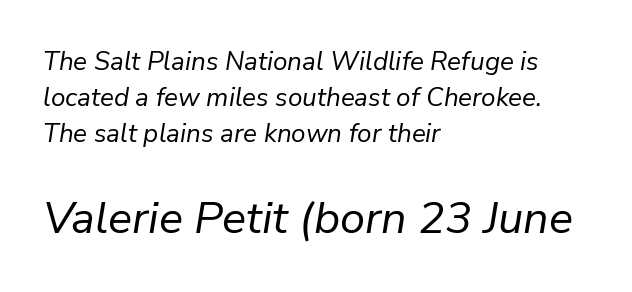
This rendering uses left alignment, leaving the right contour irregular. You could not count columns in this text — the font is proportionally spaced. The words here are not underlined. The letters are slanted; this is an italic face.
